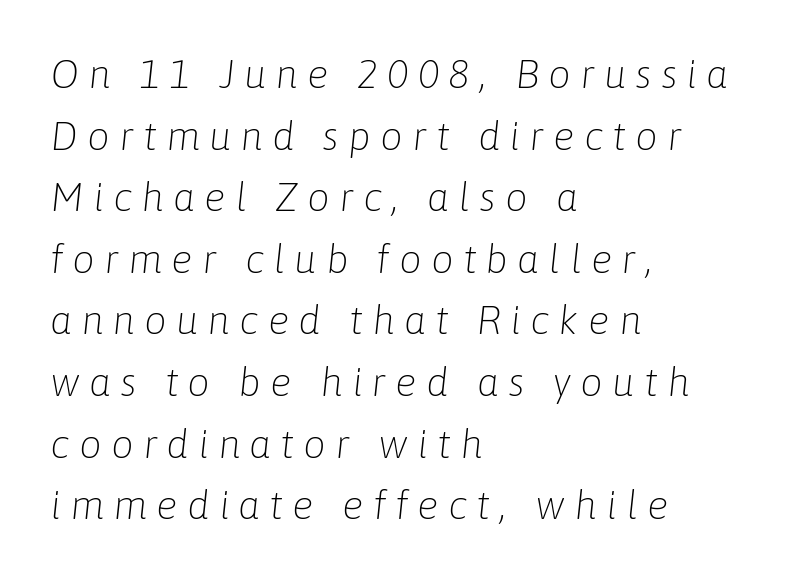
The image shows 40 px light type, italic (leaning right); set left-aligned, normal line spacing (1.54x), unusually wide letter spacing (+0.23 em), not underlined; low stroke contrast and a medium x-height.
